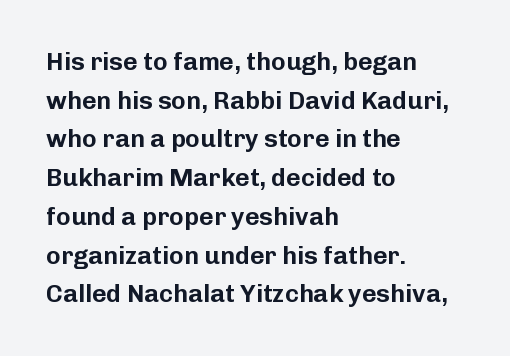
The image shows 25 px text type, upright; set left-aligned, normal line spacing (1.55x), normal letter spacing, not underlined.
